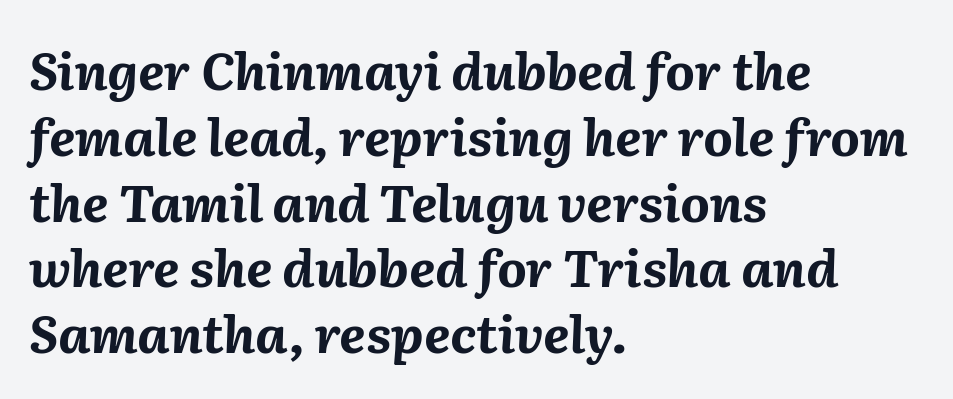
Q: Is the text bold? A: Yes.
Q: Is the text italic (slanted)? A: Yes, it leans right by about 2 degrees.
Q: Is the text underlined? A: No.
Q: How is the paragraph aligned? A: Left-aligned.
Q: Is the spacing between letters normal or unusually wide? A: Normal.
Q: Is the spacing between lines tight, normal or loose? A: Normal.
Q: Width (condensed, normal, or wide)? A: Normal.
Q: Stroke contrast? A: Medium.
Q: x-height? A: Medium.
Q: Monospaced? A: No.
